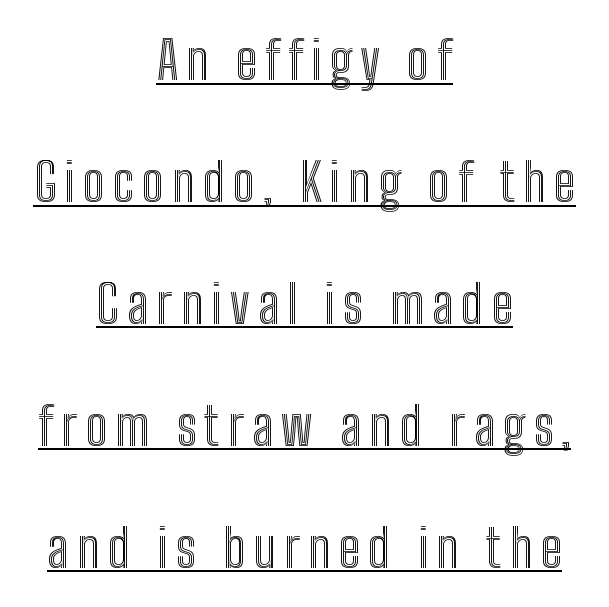
The specimen reads as upright at a glance. Typeset on center — no edge is straight. Spacing verdict: proportional, widths tailored to each character. The block of text is sparse from top to bottom, with ample space between rows. The lettering is marked with a stroke running underneath it.
